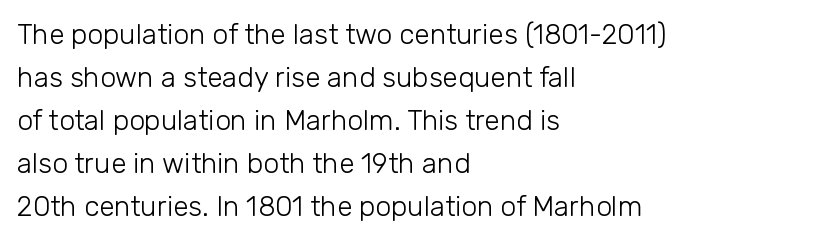
The image shows 28 px light sans-serif type, upright; set left-aligned, normal line spacing (1.54x), normal letter spacing, not underlined; low stroke contrast and a medium x-height.
